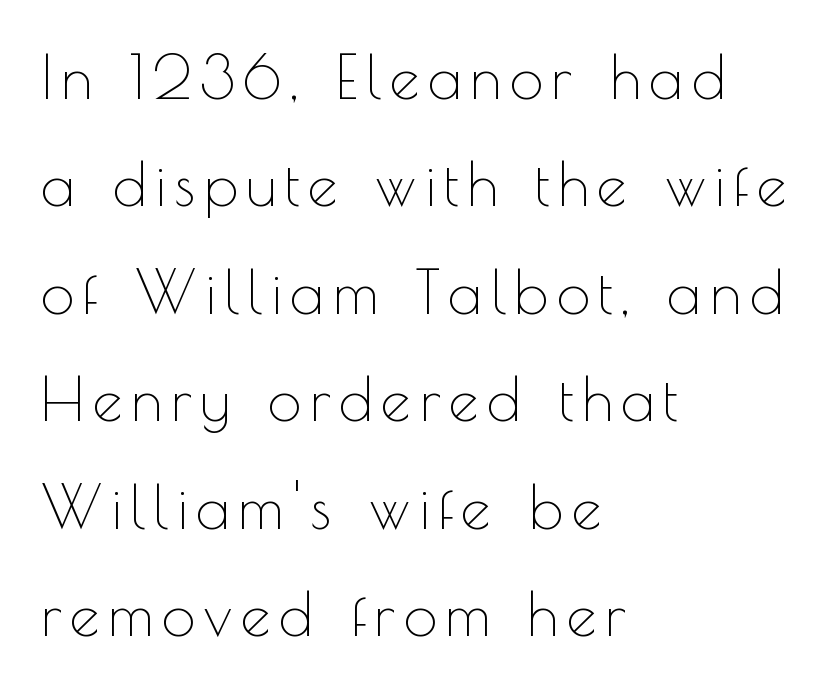
The image shows 60 px thin sans-serif type, upright; set left-aligned, line spacing 1.79x, not underlined; a small x-height.
